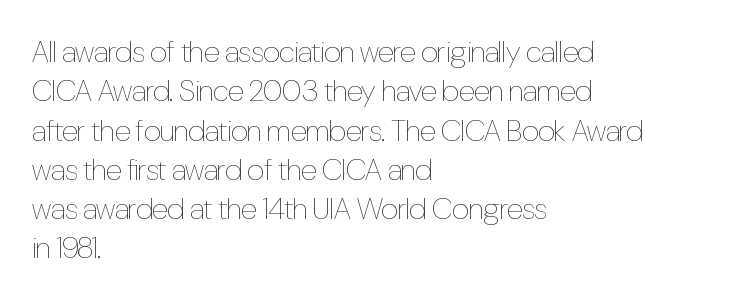
{"italic": "no", "bold": "no", "weight": "thin", "width": "condensed", "stroke_contrast": "low", "x_height": "medium", "monospaced": "no", "underline": "no", "align": "left", "line_spacing": "normal", "line_spacing_ratio": 1.31, "letter_spacing": "normal", "letter_spacing_em": 0.0, "glyph_px": 30}
